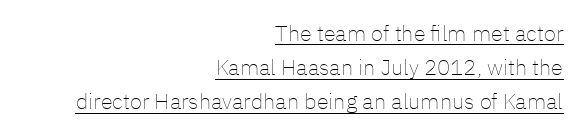
Each line ends at the same right margin while the left side varies. Ascenders rise straight up at ninety degrees. What decoration does the sample have? An underline. Successive baselines arrive at the customary interval.
